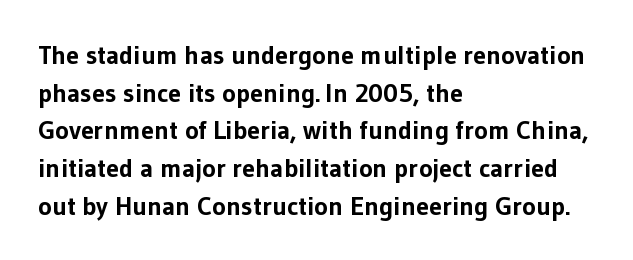
{"italic": "no", "bold": "yes", "underline": "no", "align": "left", "line_spacing": "normal", "line_spacing_ratio": 1.45, "letter_spacing": "normal", "letter_spacing_em": 0.0, "glyph_px": 26}
